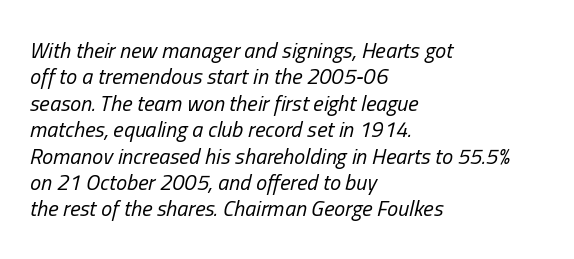
Q: Is the text bold? A: No.
Q: Is the text italic (slanted)? A: Yes, it leans right by about 13 degrees.
Q: Is the text underlined? A: No.
Q: How is the paragraph aligned? A: Left-aligned.
Q: Is the spacing between letters normal or unusually wide? A: Normal.
